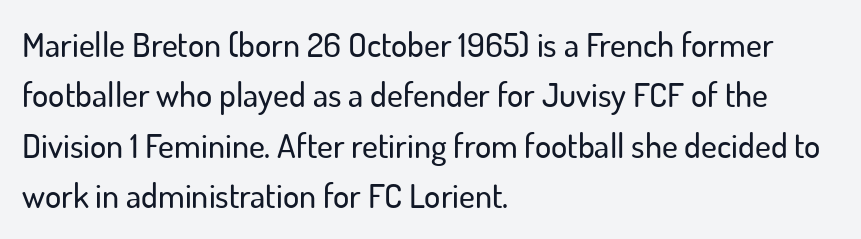
The image shows 34 px sans-serif type, upright; set left-aligned, normal line spacing (1.48x), normal letter spacing, not underlined; low stroke contrast and a small x-height.
